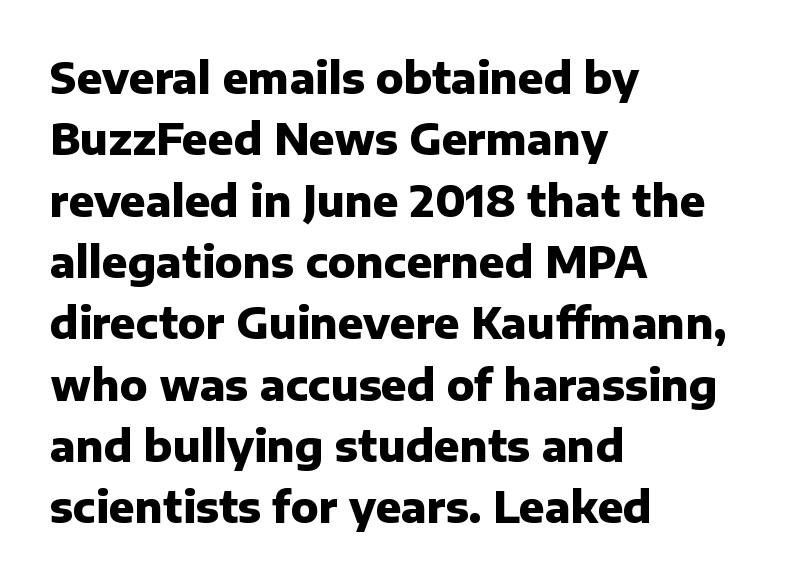
The image shows 42 px heavy sans-serif type, upright; set left-aligned, normal line spacing (1.46x), normal letter spacing, not underlined; low stroke contrast and a medium x-height.
